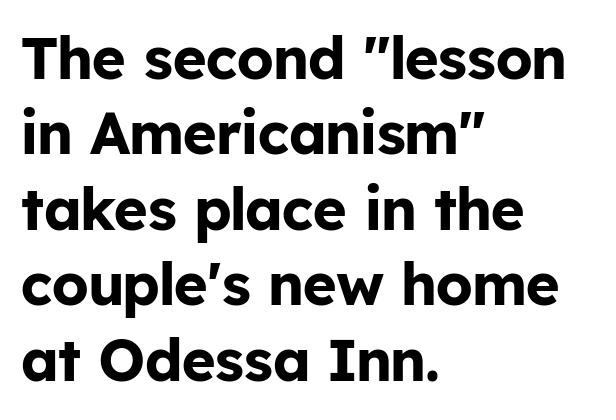
{"serif": "no", "italic": "no", "bold": "yes", "weight": "bold", "width": "normal", "stroke_contrast": "low", "x_height": "medium", "monospaced": "no", "underline": "no", "align": "left", "line_spacing": "normal", "line_spacing_ratio": 1.3, "letter_spacing": "normal", "letter_spacing_em": 0.0, "glyph_px": 58}
